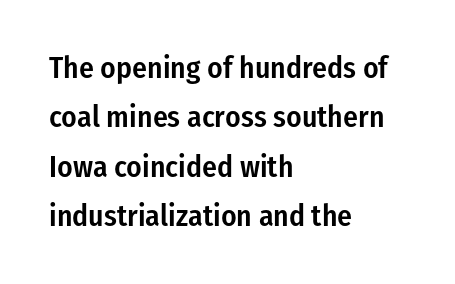
Q: Is the text bold? A: Semi-bold.
Q: Is the text italic (slanted)? A: No, it is upright.
Q: Is the typeface a serif or a sans-serif typeface? A: Sans-serif.
Q: Is the text underlined? A: No.
Q: How is the paragraph aligned? A: Left-aligned.
Q: Is the spacing between letters normal or unusually wide? A: Normal.
Q: Is the spacing between lines tight, normal or loose? A: Normal.
Q: Width (condensed, normal, or wide)? A: Condensed.
Q: Stroke contrast? A: Low.
Q: x-height? A: Medium.
Q: Monospaced? A: No.
